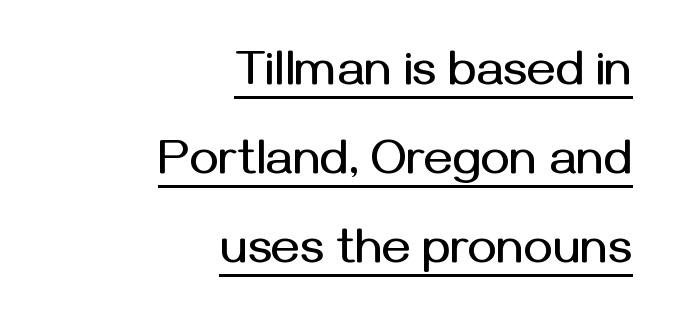
The face used here is a sans, in the tradition of grotesques and geometrics. Compared with typical body copy, the letter spacing here is the same. Honestly, the underline is the first thing you notice here. A typesetter would call this proportional, since set widths differ per character.
